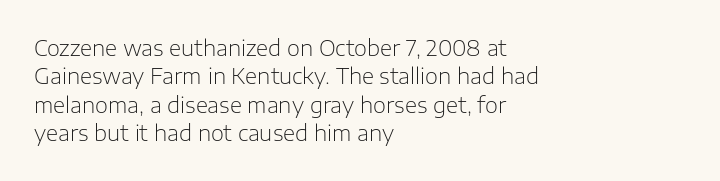
{"italic": "no", "bold": "no", "underline": "no", "align": "left", "line_spacing": "normal", "line_spacing_ratio": 1.35, "letter_spacing": "normal", "letter_spacing_em": 0.0, "glyph_px": 21}
